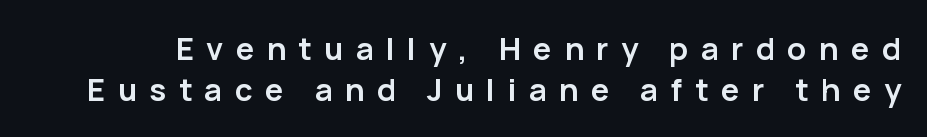
Looks like regular typesetting: each glyph gets only the width it needs. Each new line begins a customary step beneath the previous one. Display-style spreading of the glyphs; the letterfit is very open. Pretty heavy lettering here — definitely bold. Quick note: underline off. Serif or sans? Sans — the stroke terminals are bare.
